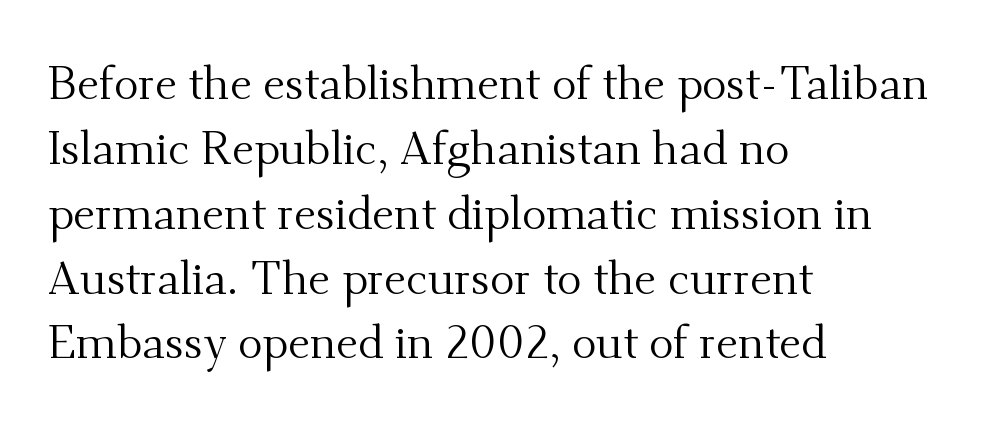
The image shows 46 px regular-weight serif type, upright; set left-aligned, normal line spacing (1.41x), normal letter spacing, not underlined; medium stroke contrast and a small x-height.
